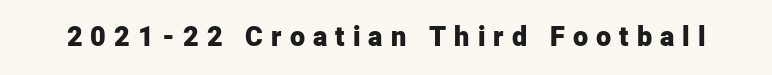
These lines have a slow, spaced-out rhythm from letter to letter. The font's upright variant was chosen for this text. Is the type bold? Yes — the strokes are clearly thick and heavy. Underline: absent.
